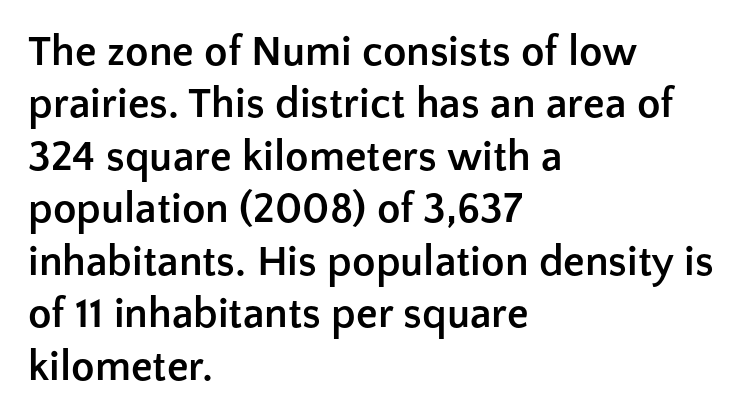
Q: Is the text bold? A: Yes.
Q: Is the text italic (slanted)? A: No, it is upright.
Q: Is the typeface a serif or a sans-serif typeface? A: Sans-serif.
Q: Is the text underlined? A: No.
Q: How is the paragraph aligned? A: Left-aligned.
Q: Is the spacing between letters normal or unusually wide? A: Normal.
Q: Width (condensed, normal, or wide)? A: Normal.
Q: Stroke contrast? A: Low.
Q: x-height? A: Medium.
Q: Monospaced? A: No.
